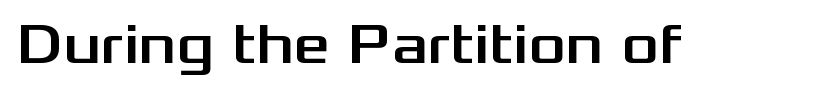
Q: Is the text italic (slanted)? A: No, it is upright.
Q: Is the typeface a serif or a sans-serif typeface? A: Sans-serif.
Q: Is the text underlined? A: No.
Q: Is the spacing between letters normal or unusually wide? A: Normal.
Q: Width (condensed, normal, or wide)? A: Wide.
Q: Stroke contrast? A: Medium.
Q: x-height? A: Medium.
Q: Monospaced? A: No.
